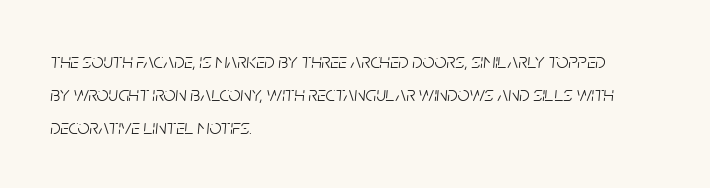
Q: Is the text bold? A: No.
Q: Is the text italic (slanted)? A: Yes, it leans right by about 5 degrees.
Q: Is the text underlined? A: No.
Q: How is the paragraph aligned? A: Left-aligned.
Q: Is the spacing between letters normal or unusually wide? A: Normal.
Q: Is the spacing between lines tight, normal or loose? A: Normal.
